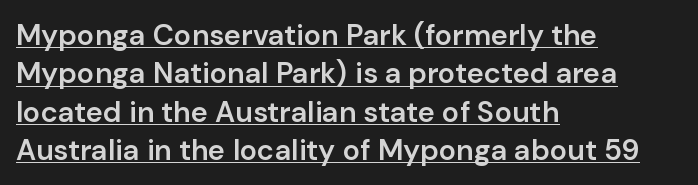
The image shows 29 px semibold sans-serif type, upright; set left-aligned, normal line spacing (1.32x), normal letter spacing, underlined; low stroke contrast and a medium x-height.
